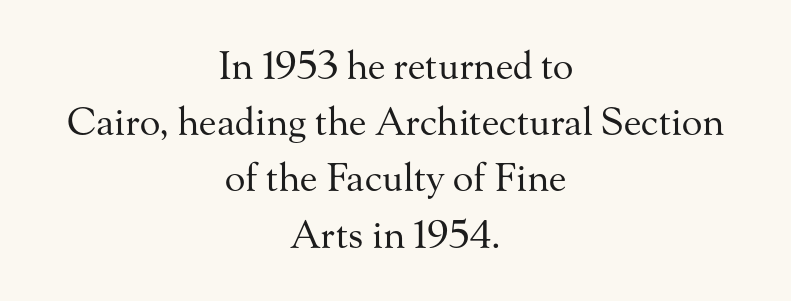
{"serif": "yes", "italic": "no", "bold": "no", "weight": "regular", "width": "normal", "stroke_contrast": "medium", "x_height": "small", "monospaced": "no", "underline": "no", "align": "center", "line_spacing": "normal", "line_spacing_ratio": 1.48, "letter_spacing": "normal", "letter_spacing_em": 0.0, "glyph_px": 38}
